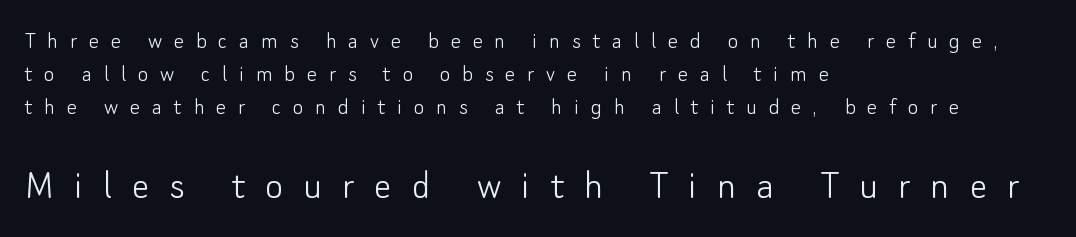
The paragraph shown leans on its left margin. Between these two stacked blocks, the lower one wins on size. This is sans-serif lettering, the kind often seen on screens and signage. The space beneath each line is pristine and unruled. The tracking jumps out immediately: characters are airy and widely separated.
